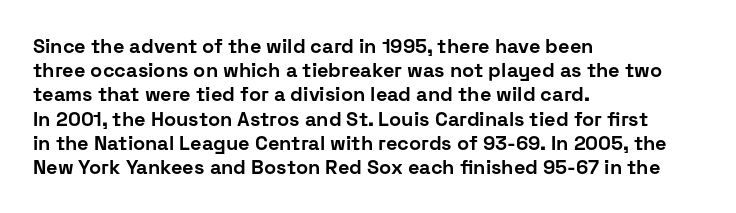
{"italic": "no", "bold": "yes", "underline": "no", "align": "left", "line_spacing_ratio": 1.21, "letter_spacing": "normal", "letter_spacing_em": 0.0, "glyph_px": 20}
